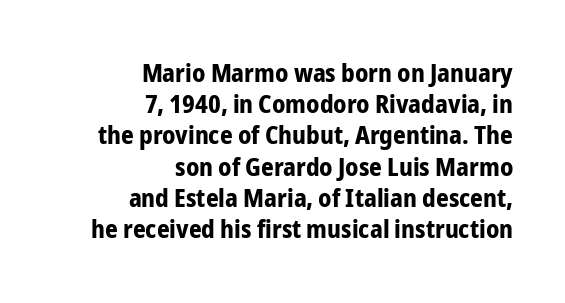
The image shows 25 px bold type, upright; set right-aligned, normal line spacing (1.25x), normal letter spacing, not underlined.
